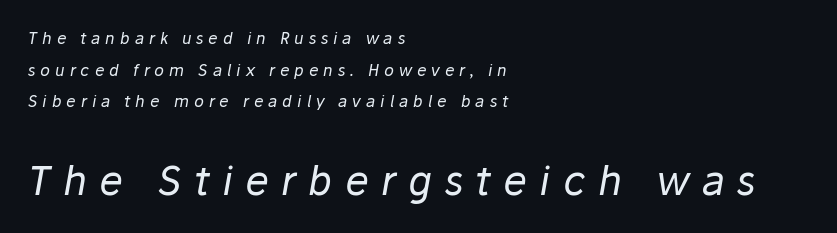
The image shows 40 px regular-weight type, italic (leaning right); set left-aligned, loose line spacing (1.97x), unusually wide letter spacing (+0.31 em), not underlined; the second (bottom) block is 2.5x larger; low stroke contrast and a medium x-height.
